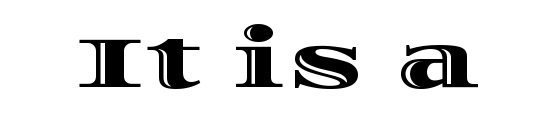
Here the designer chose a conventional face with non-uniform glyph widths. Look at the tracking — it's just the regular setting, nothing added. Any mark beneath the type? The region is blank. Quick note: not italic, upright.
